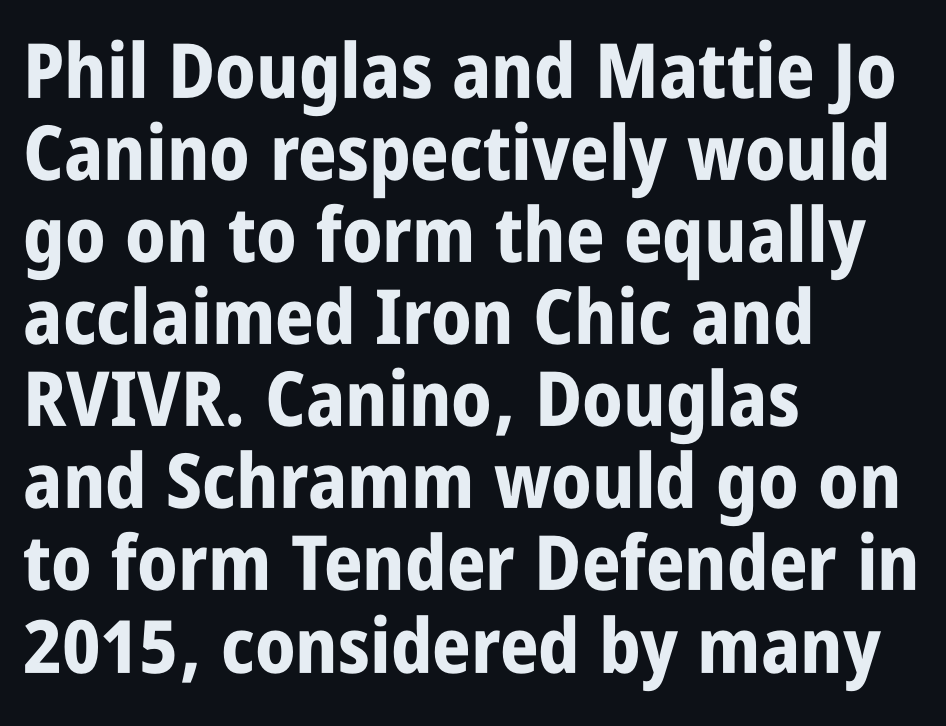
{"serif": "no", "italic": "no", "bold": "yes", "weight": "bold", "width": "condensed", "stroke_contrast": "low", "x_height": "large", "monospaced": "no", "underline": "no", "align": "left", "line_spacing": "tight", "line_spacing_ratio": 1.08, "letter_spacing": "normal", "letter_spacing_em": 0.0, "glyph_px": 76}
